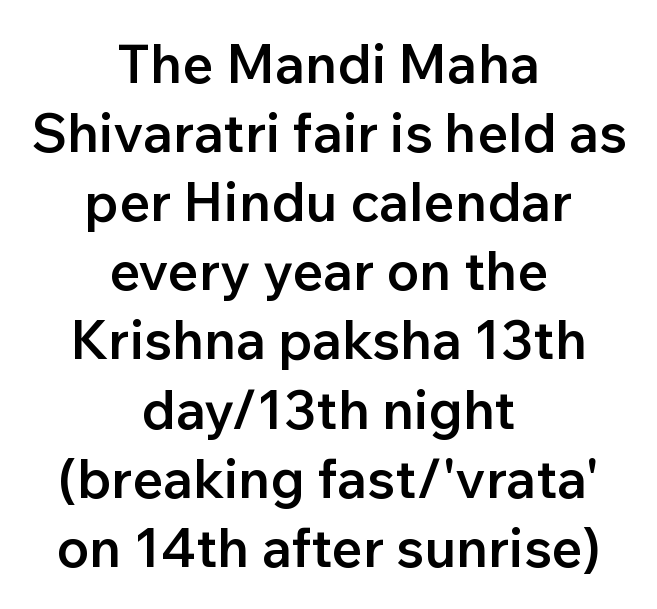
{"serif": "no", "italic": "no", "bold": "semi", "weight": "semibold", "width": "normal", "stroke_contrast": "low", "x_height": "medium", "monospaced": "no", "underline": "no", "align": "center", "line_spacing": "normal", "line_spacing_ratio": 1.28, "letter_spacing": "normal", "letter_spacing_em": 0.0, "glyph_px": 54}
